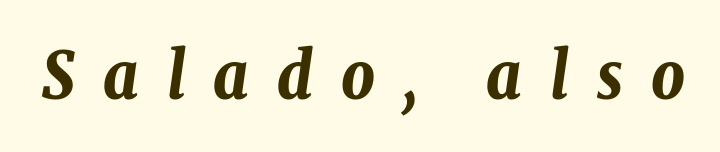
The passage shown is typed in a proportional face where columns would drift. Italic: yes, the glyphs are oblique. Words appear elongated and porous because spacing is wide. Quick note: underline off. Strong, thick strokes mark this as bold type.
